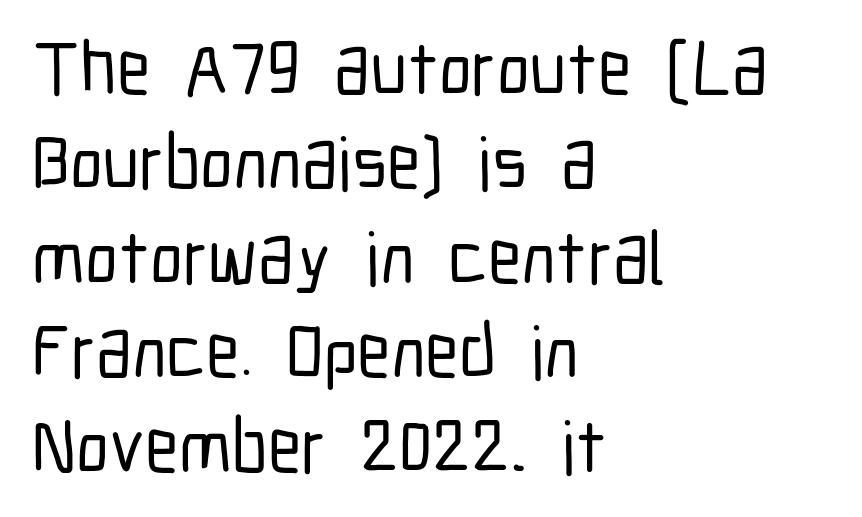
Where is the straight margin? On the left. Do the characters align in a grid? No, the font is proportional. The font's upright variant was chosen for this text. This sample keeps an unexceptional amount of space between lines.
